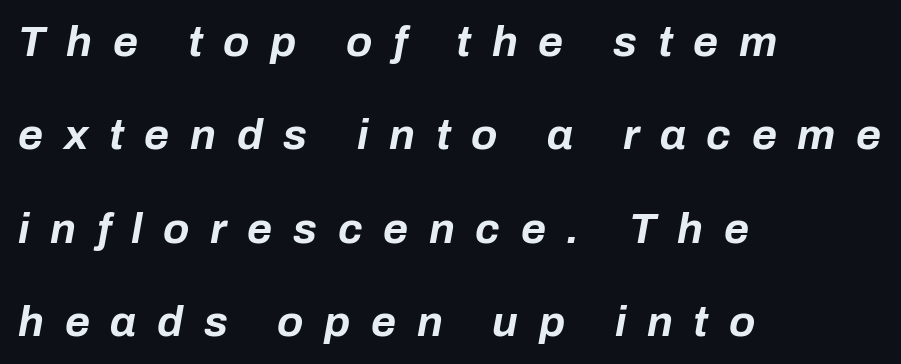
The image shows 43 px bold type, italic (leaning right); set left-aligned, loose line spacing (2.17x), unusually wide letter spacing (+0.48 em), not underlined; low stroke contrast and a medium x-height.
